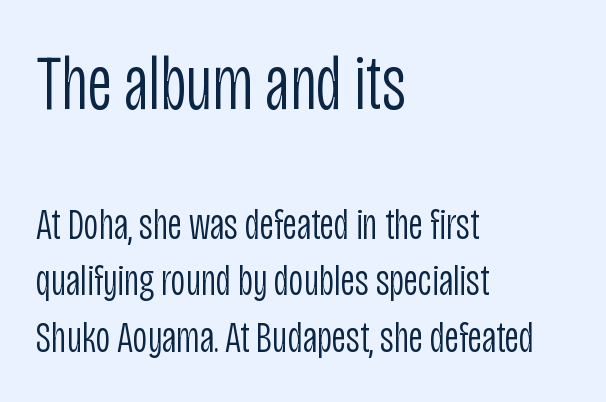
Q: Is the text bold? A: No.
Q: Is the text italic (slanted)? A: No, it is upright.
Q: Is the typeface a serif or a sans-serif typeface? A: Sans-serif.
Q: Is the text underlined? A: No.
Q: How is the paragraph aligned? A: Left-aligned.
Q: Is the spacing between letters normal or unusually wide? A: Normal.
Q: Is the spacing between lines tight, normal or loose? A: Normal.
Q: Which block of text is set in a larger size, the first (top) or the second (bottom)? A: The first (top) one.
Q: Width (condensed, normal, or wide)? A: Condensed.
Q: Stroke contrast? A: Low.
Q: x-height? A: Large.
Q: Monospaced? A: No.
